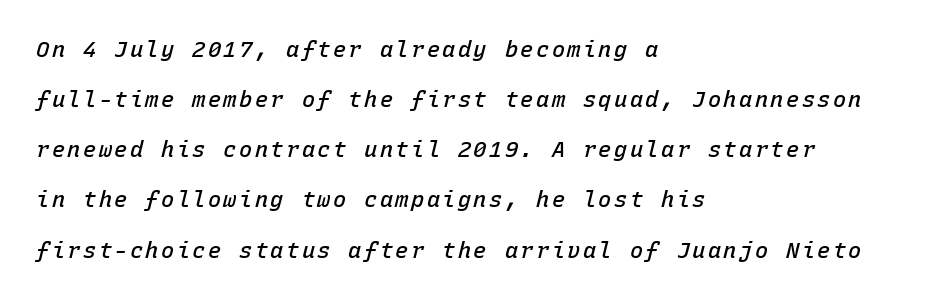
The image shows 22 px text type, italic (leaning right); set left-aligned, loose line spacing (2.28x), not underlined.
